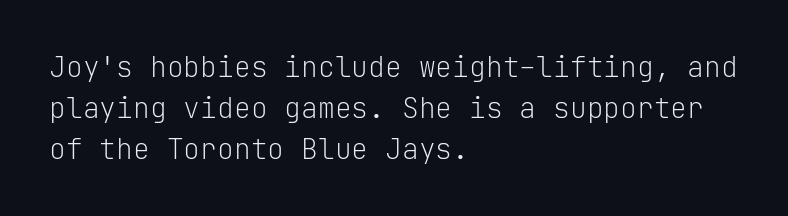
{"serif": "no", "italic": "no", "bold": "no", "weight": "light", "width": "normal", "stroke_contrast": "low", "x_height": "medium", "monospaced": "yes", "underline": "no", "align": "left", "line_spacing": "normal", "line_spacing_ratio": 1.46, "letter_spacing": "normal", "letter_spacing_em": 0.0, "glyph_px": 28}
